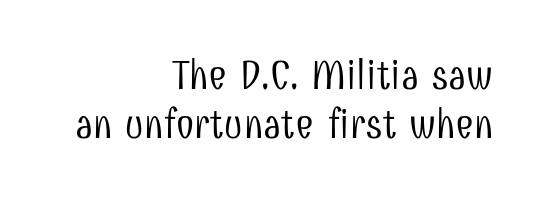
{"serif": "no", "italic": "no", "bold": "no", "weight": "light", "width": "condensed", "stroke_contrast": "low", "x_height": "medium", "monospaced": "no", "underline": "no", "align": "right", "line_spacing_ratio": 1.2, "letter_spacing": "normal", "letter_spacing_em": 0.0, "glyph_px": 41}
